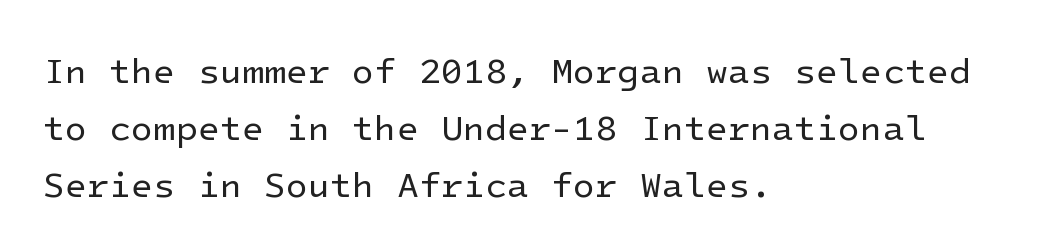
The image shows 36 px regular-weight sans-serif type, upright; set left-aligned, normal line spacing (1.58x), normal letter spacing, not underlined; low stroke contrast and a medium x-height.
